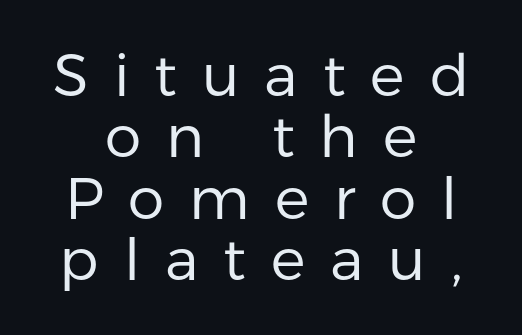
Q: Is the text bold? A: No.
Q: Is the text italic (slanted)? A: No, it is upright.
Q: Is the typeface a serif or a sans-serif typeface? A: Sans-serif.
Q: Is the text underlined? A: No.
Q: How is the paragraph aligned? A: Centered.
Q: Is the spacing between letters normal or unusually wide? A: Unusually wide.
Q: Is the spacing between lines tight, normal or loose? A: Tight.
Q: Width (condensed, normal, or wide)? A: Normal.
Q: Stroke contrast? A: Low.
Q: x-height? A: Medium.
Q: Monospaced? A: No.
